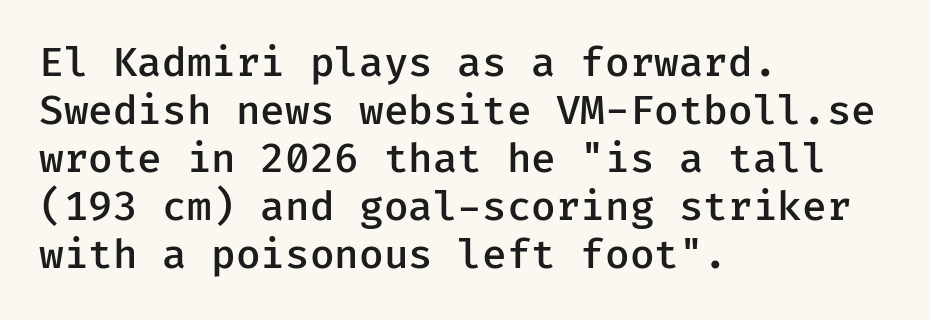
{"serif": "no", "italic": "no", "bold": "semi", "weight": "semibold", "width": "normal", "stroke_contrast": "low", "x_height": "medium", "monospaced": "yes", "underline": "no", "align": "left", "line_spacing_ratio": 1.2, "letter_spacing": "normal", "letter_spacing_em": 0.0, "glyph_px": 40}
